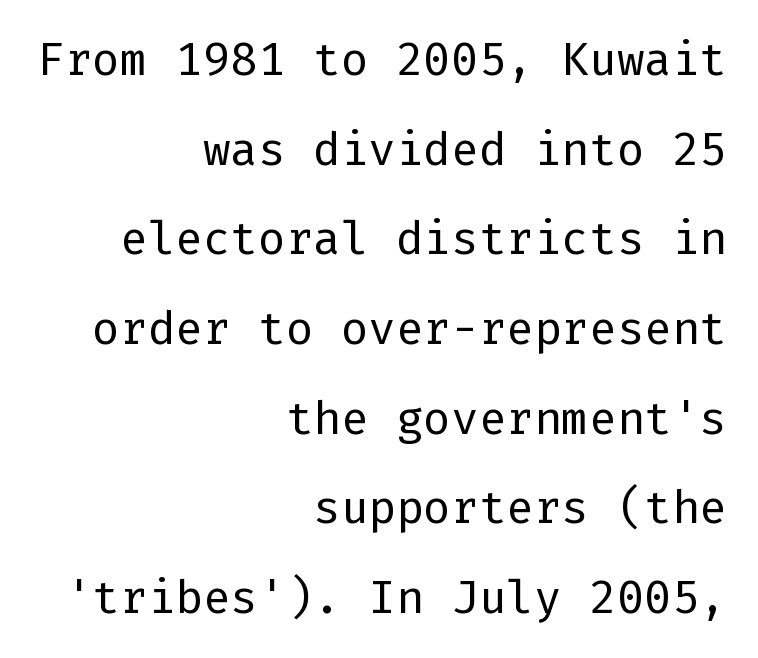
The image shows 46 px regular-weight sans-serif type, upright; set right-aligned, loose line spacing (1.95x), normal letter spacing, not underlined; low stroke contrast and a medium x-height.
